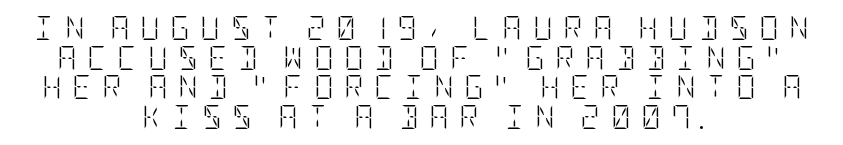
The image shows 24 px text type, upright; set centered, line spacing 1.23x, unusually wide letter spacing (+0.44 em), not underlined.
